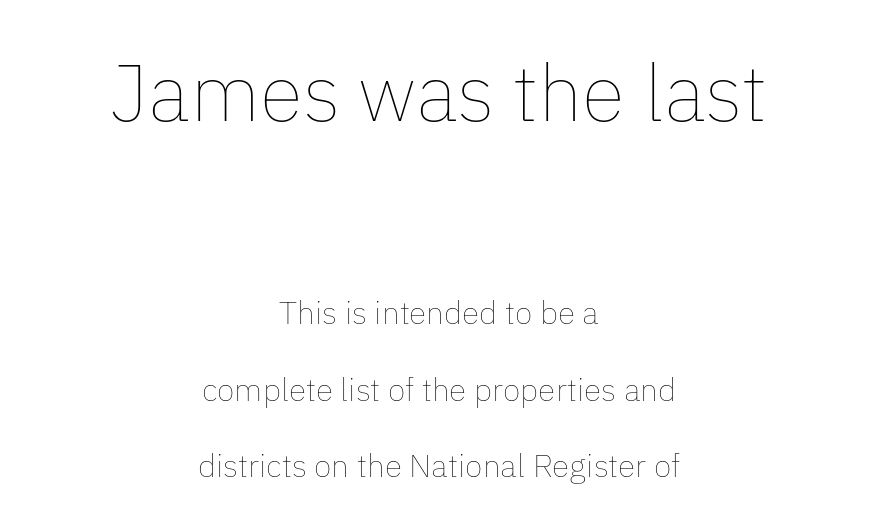
{"italic": "no", "bold": "no", "weight": "thin", "width": "normal", "stroke_contrast": "low", "x_height": "medium", "monospaced": "no", "underline": "no", "align": "center", "line_spacing": "loose", "line_spacing_ratio": 2.38, "letter_spacing": "normal", "letter_spacing_em": 0.0, "larger_block": "first", "size_ratio": 2.5, "glyph_px": 80}
